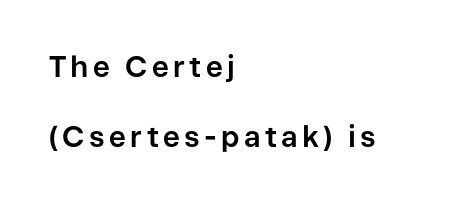
Q: Is the text bold? A: Yes.
Q: Is the text italic (slanted)? A: No, it is upright.
Q: Is the typeface a serif or a sans-serif typeface? A: Sans-serif.
Q: Is the text underlined? A: No.
Q: How is the paragraph aligned? A: Left-aligned.
Q: Is the spacing between lines tight, normal or loose? A: Loose.
Q: Width (condensed, normal, or wide)? A: Normal.
Q: Stroke contrast? A: Low.
Q: x-height? A: Medium.
Q: Monospaced? A: No.
